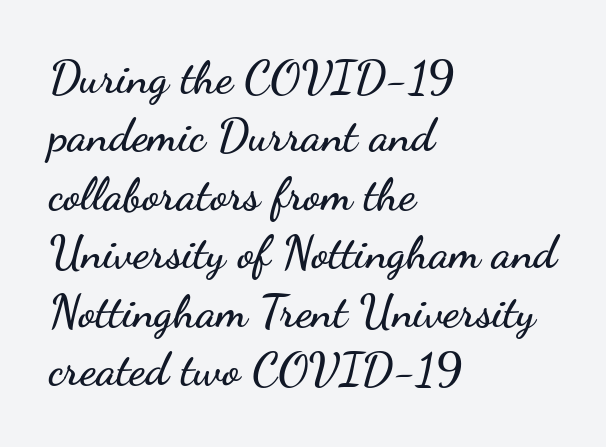
This sample has the flowing, uneven cadence of proportional lettering. Type without underlining. What stands out about the letter spacing? Nothing — it is the standard amount. Type style note: lacks serifs. The typesetter chose a ragged-right arrangement here.
